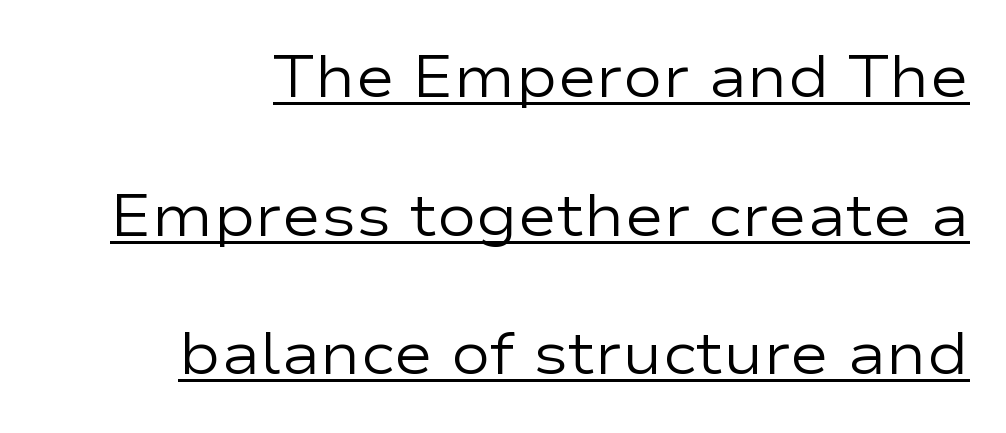
Q: Is the text bold? A: No.
Q: Is the text italic (slanted)? A: No, it is upright.
Q: Is the typeface a serif or a sans-serif typeface? A: Sans-serif.
Q: Is the text underlined? A: Yes.
Q: How is the paragraph aligned? A: Right-aligned.
Q: Is the spacing between letters normal or unusually wide? A: Normal.
Q: Is the spacing between lines tight, normal or loose? A: Loose.
Q: Width (condensed, normal, or wide)? A: Wide.
Q: Stroke contrast? A: Low.
Q: x-height? A: Medium.
Q: Monospaced? A: No.
